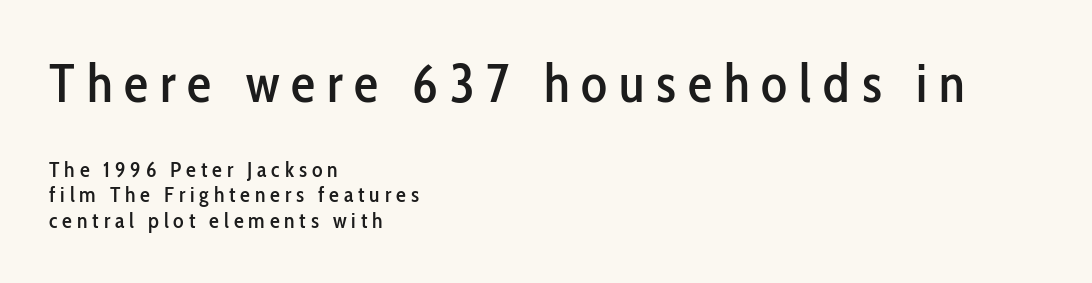
{"serif": "no", "italic": "no", "width": "condensed", "stroke_contrast": "low", "x_height": "medium", "monospaced": "no", "underline": "no", "align": "left", "line_spacing_ratio": 1.16, "letter_spacing": "wide", "letter_spacing_em": 0.22, "larger_block": "first", "size_ratio": 2.45, "glyph_px": 54}
